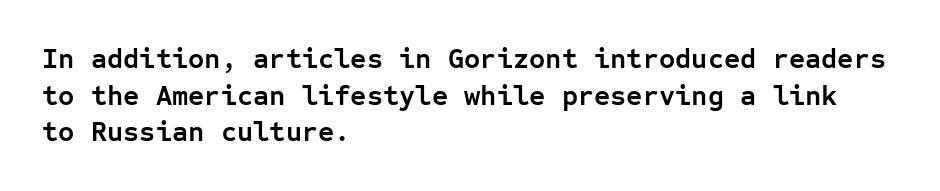
Q: Is the text bold? A: Yes.
Q: Is the text italic (slanted)? A: No, it is upright.
Q: Is the typeface a serif or a sans-serif typeface? A: Sans-serif.
Q: Is the text underlined? A: No.
Q: How is the paragraph aligned? A: Left-aligned.
Q: Is the spacing between letters normal or unusually wide? A: Normal.
Q: Is the spacing between lines tight, normal or loose? A: Normal.
Q: Width (condensed, normal, or wide)? A: Normal.
Q: Stroke contrast? A: Low.
Q: x-height? A: Medium.
Q: Monospaced? A: Yes.
